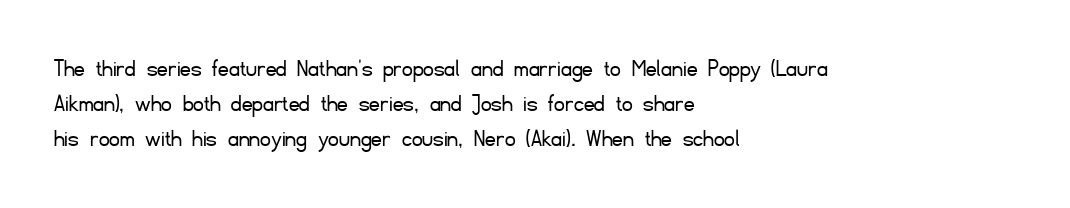
The image shows 26 px text type, upright; set left-aligned, normal line spacing (1.35x), normal letter spacing, not underlined.
